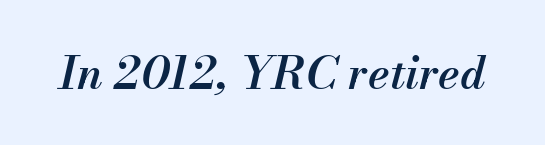
Q: Is the text bold? A: Semi-bold.
Q: Is the text italic (slanted)? A: Yes, it leans right by about 13 degrees.
Q: Is the text underlined? A: No.
Q: Is the spacing between letters normal or unusually wide? A: Normal.
Q: Width (condensed, normal, or wide)? A: Normal.
Q: Stroke contrast? A: Medium.
Q: x-height? A: Small.
Q: Monospaced? A: No.
